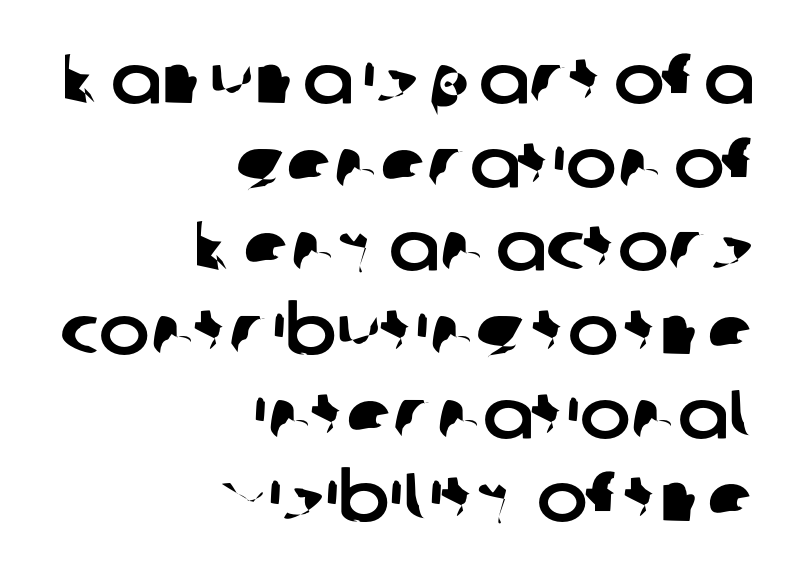
The image shows 68 px sans-serif type; set right-aligned, line spacing 1.23x, normal letter spacing, not underlined; low stroke contrast and a medium x-height.
